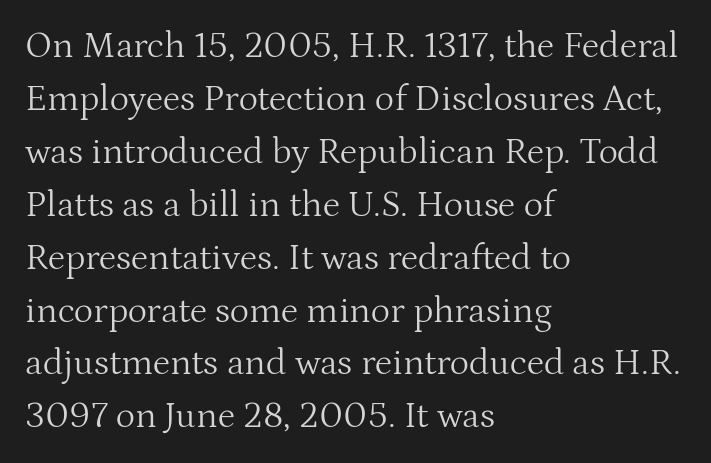
Q: Is the text bold? A: No.
Q: Is the text italic (slanted)? A: No, it is upright.
Q: Is the typeface a serif or a sans-serif typeface? A: Serif.
Q: Is the text underlined? A: No.
Q: How is the paragraph aligned? A: Left-aligned.
Q: Is the spacing between letters normal or unusually wide? A: Normal.
Q: Is the spacing between lines tight, normal or loose? A: Normal.
Q: Width (condensed, normal, or wide)? A: Normal.
Q: Stroke contrast? A: Medium.
Q: x-height? A: Medium.
Q: Monospaced? A: No.
